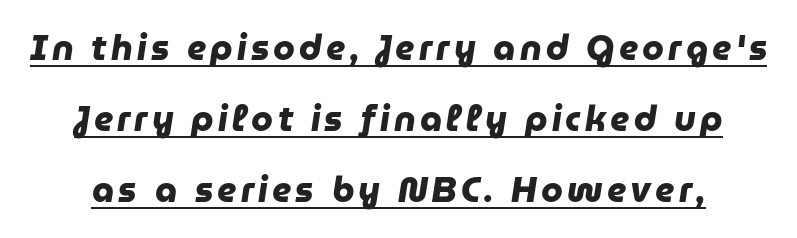
{"serif": "no", "bold": "yes", "weight": "heavy", "width": "normal", "stroke_contrast": "low", "x_height": "medium", "monospaced": "no", "underline": "yes", "line_spacing": "loose", "line_spacing_ratio": 2.03, "glyph_px": 35}
